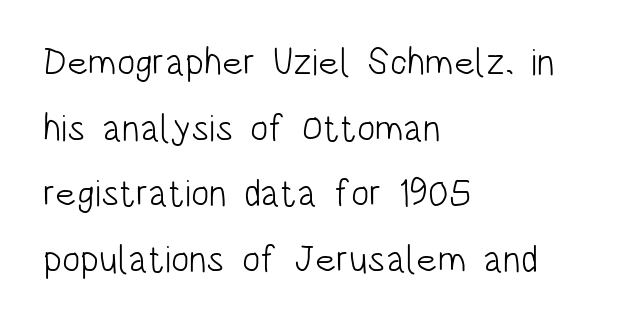
The image shows 38 px light, condensed sans-serif type, upright; set left-aligned, line spacing 1.73x, normal letter spacing, not underlined; low stroke contrast and a large x-height.
